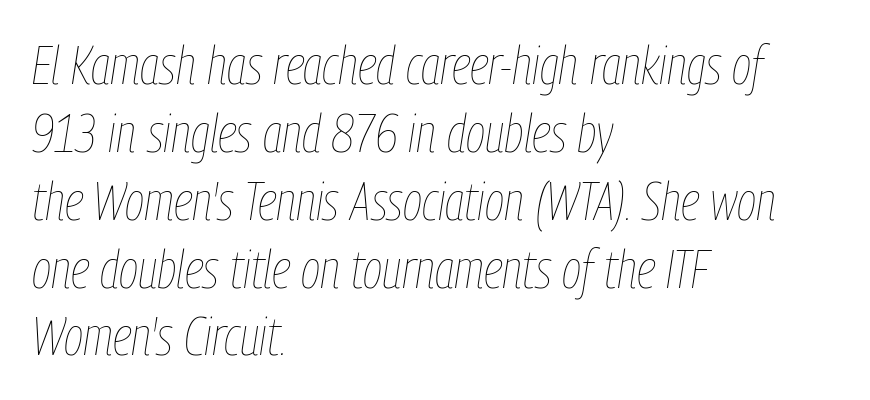
{"italic": "yes", "lean": "right", "slant_degrees": 9, "bold": "no", "weight": "thin", "width": "condensed", "stroke_contrast": "low", "x_height": "medium", "monospaced": "no", "underline": "no", "align": "left", "line_spacing": "normal", "line_spacing_ratio": 1.28, "letter_spacing": "normal", "letter_spacing_em": 0.0, "glyph_px": 53}
